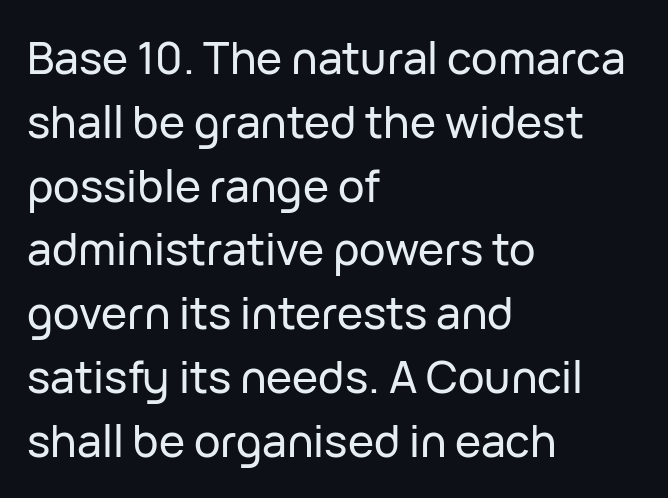
{"serif": "no", "italic": "no", "width": "normal", "stroke_contrast": "low", "x_height": "medium", "monospaced": "no", "underline": "no", "align": "left", "line_spacing": "normal", "line_spacing_ratio": 1.45, "letter_spacing": "normal", "letter_spacing_em": 0.0, "glyph_px": 44}
